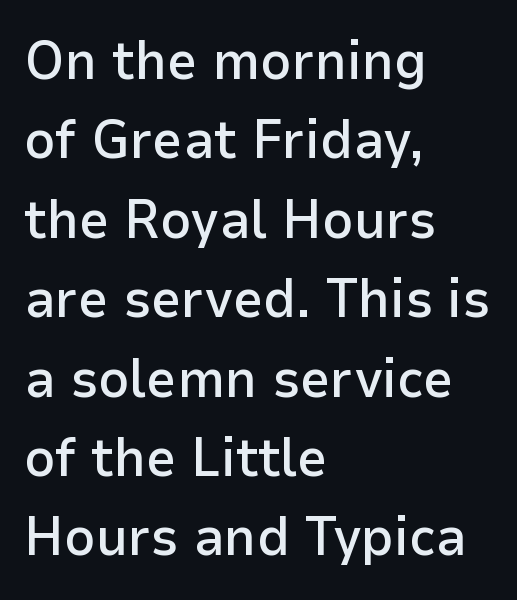
Q: Is the text bold? A: Semi-bold.
Q: Is the text italic (slanted)? A: No, it is upright.
Q: Is the typeface a serif or a sans-serif typeface? A: Sans-serif.
Q: Is the text underlined? A: No.
Q: How is the paragraph aligned? A: Left-aligned.
Q: Is the spacing between letters normal or unusually wide? A: Normal.
Q: Is the spacing between lines tight, normal or loose? A: Normal.
Q: Width (condensed, normal, or wide)? A: Normal.
Q: Stroke contrast? A: Low.
Q: x-height? A: Medium.
Q: Monospaced? A: No.
